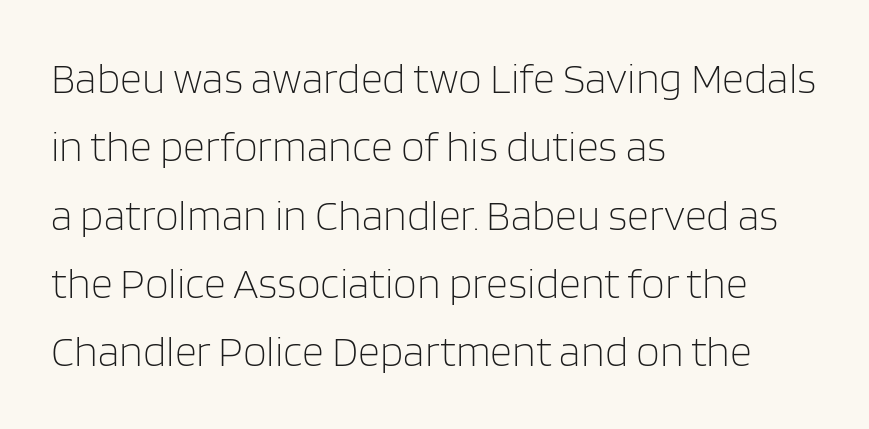
Are there feet on the stems? There aren't — it's a sans. In CSS terms this would be text-align: left. Do the letters lean? They stand straight. The baseline area is clear. This sample has the flowing, uneven cadence of proportional lettering.
